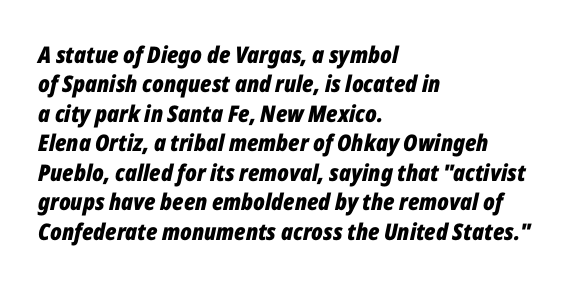
The image shows 23 px bold type, italic (leaning right); set left-aligned, normal line spacing (1.28x), normal letter spacing, not underlined.
